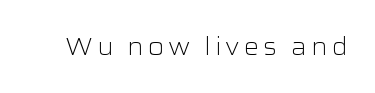
The image shows 24 px text type, upright; set not underlined.
